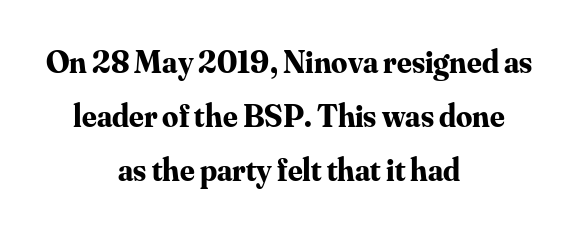
Q: Is the text bold? A: Yes.
Q: Is the text italic (slanted)? A: No, it is upright.
Q: Is the typeface a serif or a sans-serif typeface? A: Serif.
Q: Is the text underlined? A: No.
Q: How is the paragraph aligned? A: Centered.
Q: Is the spacing between letters normal or unusually wide? A: Normal.
Q: Is the spacing between lines tight, normal or loose? A: Normal.
Q: Width (condensed, normal, or wide)? A: Normal.
Q: Stroke contrast? A: Medium.
Q: x-height? A: Small.
Q: Monospaced? A: No.
